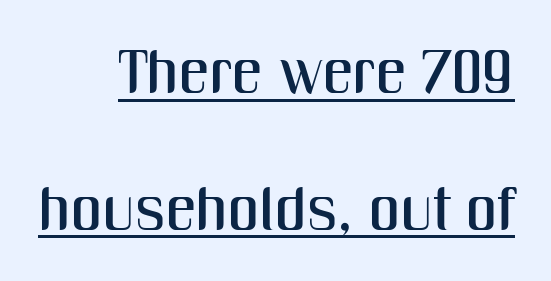
The image shows 61 px condensed sans-serif type, upright; set right-aligned, loose line spacing (2.24x), normal letter spacing, underlined; medium stroke contrast and a medium x-height.
